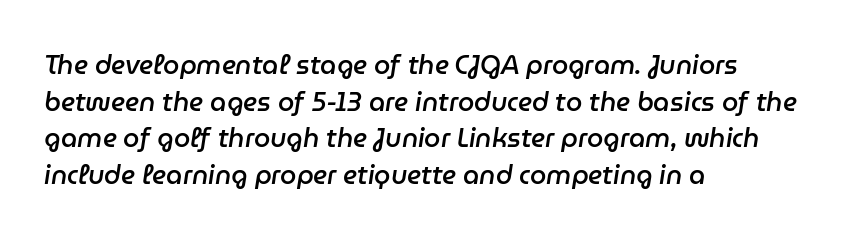
The image shows 26 px text type, italic (leaning right); set left-aligned, normal line spacing (1.41x), normal letter spacing, not underlined.
